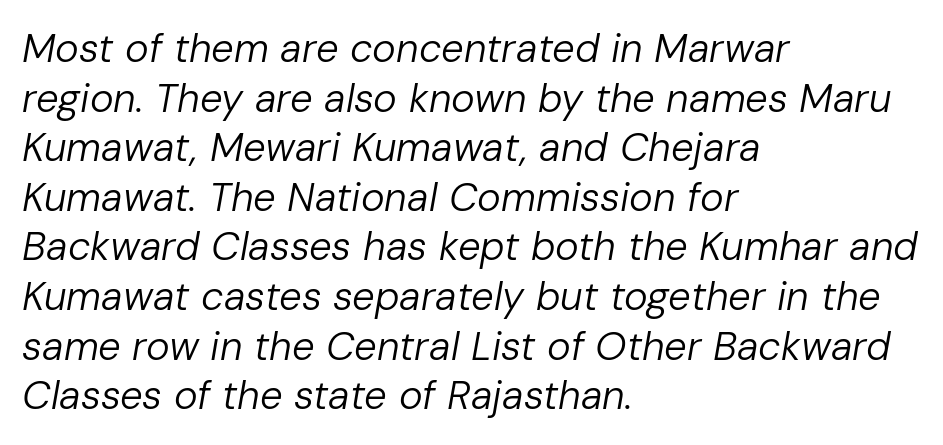
Q: Is the text bold? A: No.
Q: Is the text italic (slanted)? A: Yes, it leans right by about 10 degrees.
Q: Is the text underlined? A: No.
Q: How is the paragraph aligned? A: Left-aligned.
Q: Is the spacing between letters normal or unusually wide? A: Normal.
Q: Width (condensed, normal, or wide)? A: Normal.
Q: Stroke contrast? A: Low.
Q: x-height? A: Medium.
Q: Monospaced? A: No.
